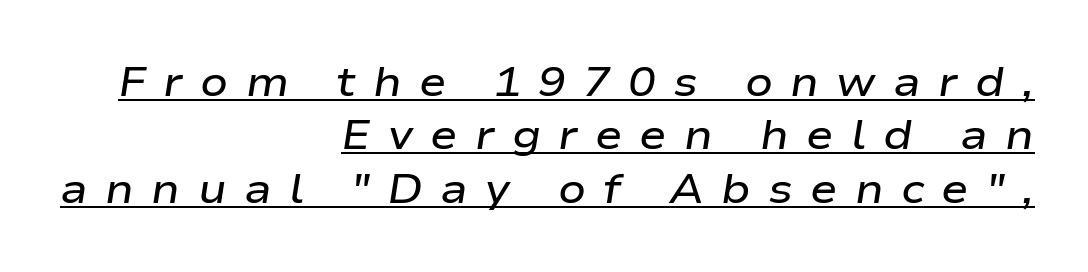
{"italic": "yes", "lean": "right", "slant_degrees": 9, "bold": "semi", "weight": "semibold", "width": "wide", "stroke_contrast": "low", "x_height": "medium", "monospaced": "no", "underline": "yes", "align": "right", "line_spacing": "normal", "line_spacing_ratio": 1.3, "letter_spacing": "wide", "letter_spacing_em": 0.42, "glyph_px": 41}
